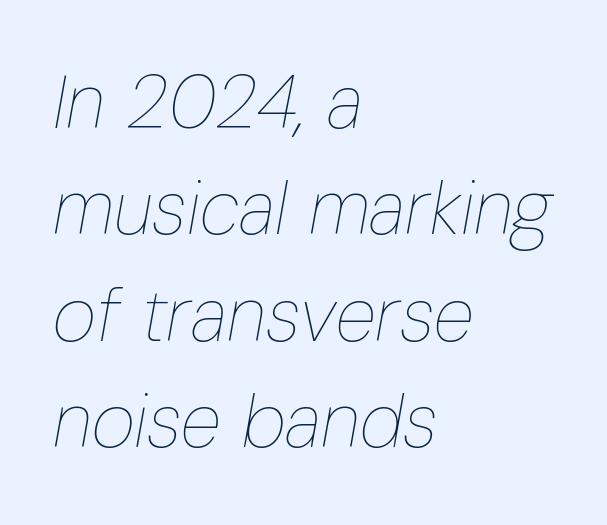
{"italic": "yes", "lean": "right", "slant_degrees": 10, "bold": "no", "weight": "thin", "width": "condensed", "stroke_contrast": "low", "x_height": "medium", "monospaced": "no", "underline": "no", "align": "left", "line_spacing": "normal", "line_spacing_ratio": 1.42, "letter_spacing": "normal", "letter_spacing_em": 0.0, "glyph_px": 75}
